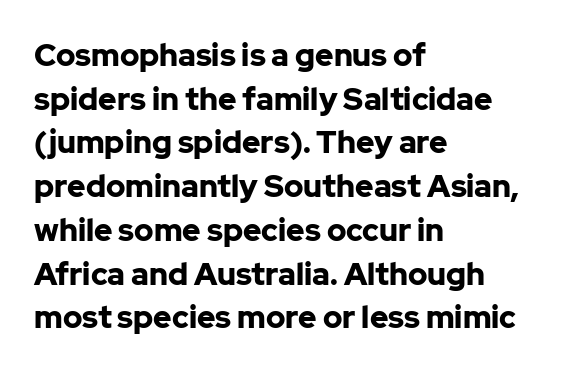
One-word summary of the alignment: left. Bare-footed words on every line. Here the glyphs are tracked normally, forming tight word shapes. A typesetter would call this proportional, since set widths differ per character.
